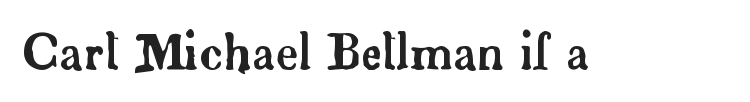
Do the characters align in a grid? No, the font is proportional. Short note: letters normally spaced. This rendering features lettering with no underline. Type style note: has serifs. Does the lettering tilt? It doesn't — this is upright.
